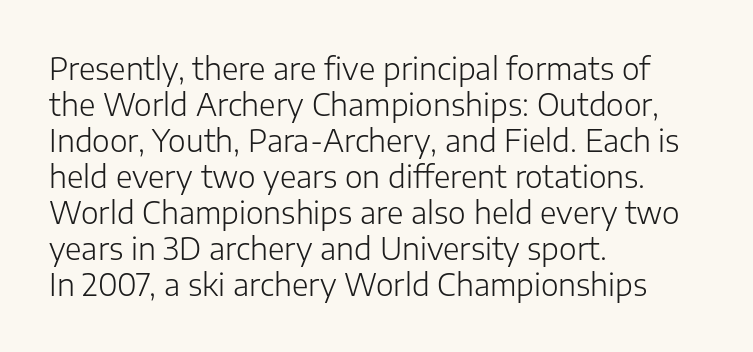
{"serif": "no", "italic": "no", "bold": "no", "weight": "light", "width": "normal", "stroke_contrast": "low", "x_height": "medium", "monospaced": "no", "underline": "no", "align": "left", "line_spacing_ratio": 1.2, "letter_spacing": "normal", "letter_spacing_em": 0.0, "glyph_px": 30}
